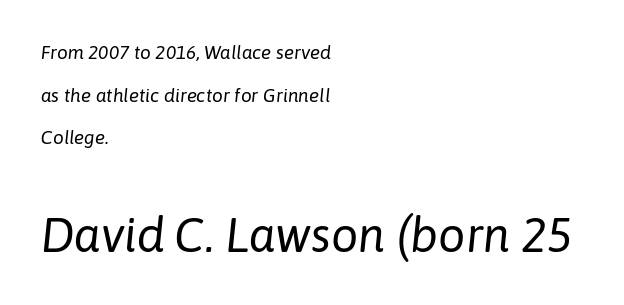
The image shows 48 px regular-weight type, italic (leaning right); set left-aligned, loose line spacing (2.24x), normal letter spacing, not underlined; the second (bottom) block is 2.53x larger; low stroke contrast and a medium x-height.
